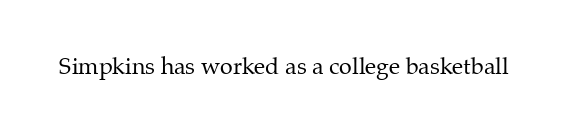
Q: Is the text bold? A: No.
Q: Is the text italic (slanted)? A: No, it is upright.
Q: Is the text underlined? A: No.
Q: Is the spacing between letters normal or unusually wide? A: Normal.
